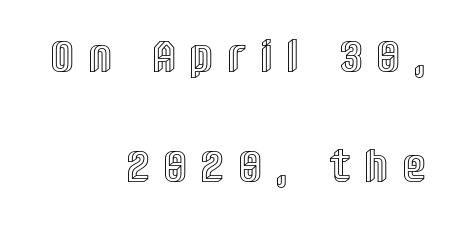
Q: Is the text italic (slanted)? A: No, it is upright.
Q: Is the text underlined? A: No.
Q: How is the paragraph aligned? A: Right-aligned.
Q: Is the spacing between letters normal or unusually wide? A: Unusually wide.
Q: Is the spacing between lines tight, normal or loose? A: Loose.
Q: Width (condensed, normal, or wide)? A: Condensed.
Q: x-height? A: Large.
Q: Monospaced? A: No.
